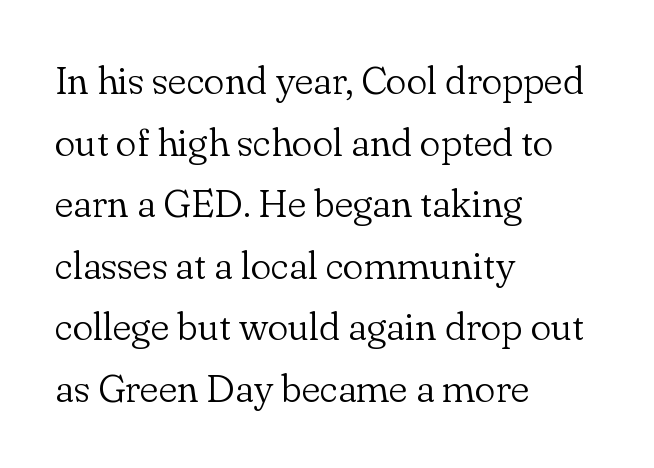
Q: Is the text bold? A: No.
Q: Is the text italic (slanted)? A: No, it is upright.
Q: Is the typeface a serif or a sans-serif typeface? A: Serif.
Q: Is the text underlined? A: No.
Q: How is the paragraph aligned? A: Left-aligned.
Q: Is the spacing between letters normal or unusually wide? A: Normal.
Q: Is the spacing between lines tight, normal or loose? A: Normal.
Q: Width (condensed, normal, or wide)? A: Normal.
Q: Stroke contrast? A: Low.
Q: x-height? A: Small.
Q: Monospaced? A: No.
